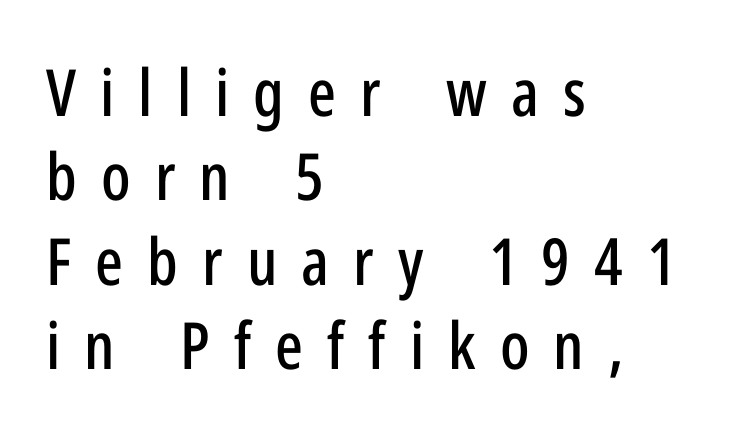
Q: Is the text italic (slanted)? A: No, it is upright.
Q: Is the typeface a serif or a sans-serif typeface? A: Sans-serif.
Q: Is the text underlined? A: No.
Q: How is the paragraph aligned? A: Left-aligned.
Q: Is the spacing between letters normal or unusually wide? A: Unusually wide.
Q: Is the spacing between lines tight, normal or loose? A: Normal.
Q: Width (condensed, normal, or wide)? A: Condensed.
Q: Stroke contrast? A: Low.
Q: x-height? A: Medium.
Q: Monospaced? A: No.
